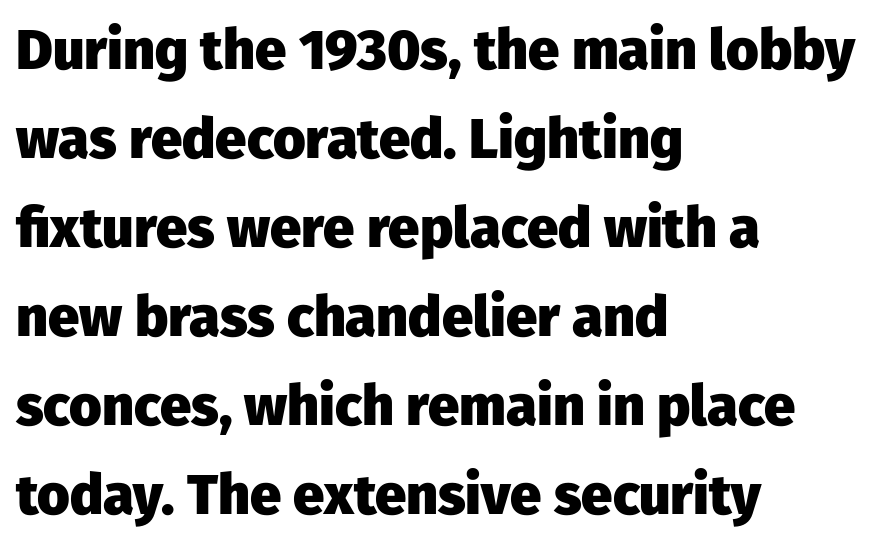
{"serif": "no", "italic": "no", "bold": "yes", "weight": "heavy", "width": "normal", "stroke_contrast": "low", "x_height": "medium", "monospaced": "no", "underline": "no", "align": "left", "line_spacing": "normal", "line_spacing_ratio": 1.59, "letter_spacing": "normal", "letter_spacing_em": 0.0, "glyph_px": 56}
